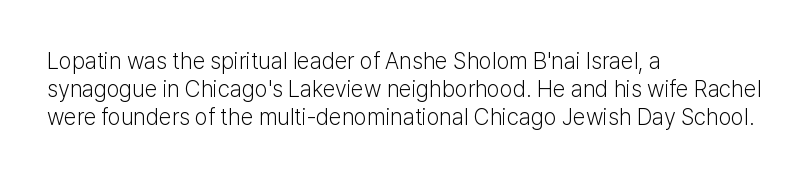
Q: Is the text bold? A: No.
Q: Is the text italic (slanted)? A: No, it is upright.
Q: Is the text underlined? A: No.
Q: How is the paragraph aligned? A: Left-aligned.
Q: Is the spacing between letters normal or unusually wide? A: Normal.
